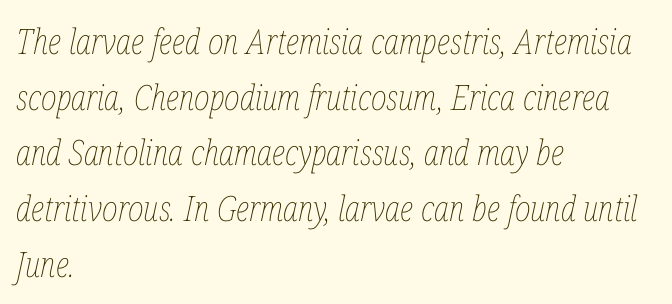
Q: Is the text bold? A: No.
Q: Is the text italic (slanted)? A: Yes, it leans right by about 12 degrees.
Q: Is the text underlined? A: No.
Q: How is the paragraph aligned? A: Left-aligned.
Q: Is the spacing between letters normal or unusually wide? A: Normal.
Q: Is the spacing between lines tight, normal or loose? A: Normal.
Q: Width (condensed, normal, or wide)? A: Condensed.
Q: Stroke contrast? A: Low.
Q: x-height? A: Medium.
Q: Monospaced? A: No.
